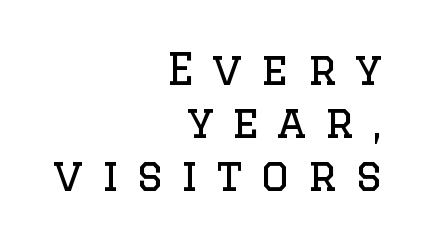
The image shows 44 px regular-weight serif type, upright; set right-aligned, line spacing 1.21x, unusually wide letter spacing (+0.41 em), not underlined; low stroke contrast and a large x-height.
